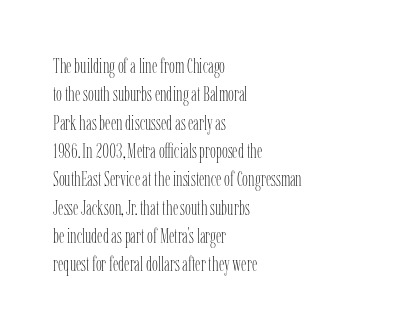
Evenly set lines give the paragraph a standard silhouette. Students, note that the glyphs here touch the page at normal intervals. In terms of posture, this sample is upright. Typeset ragged right — the left edge is the straight one.
